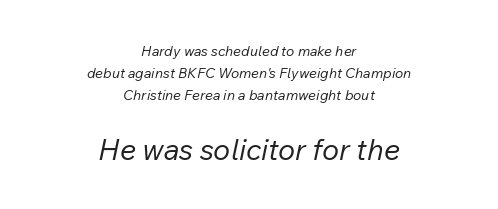
The leading is moderate, giving the passage an even texture. A student would notice the bottom passage is typeset larger than what precedes it. Yep, that's italic — everything's leaning. Is the type heavy? It reads as light-to-regular instead.
